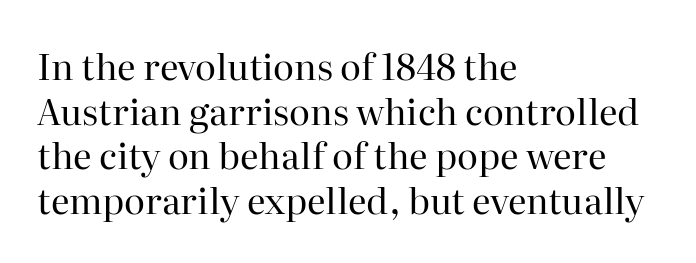
Q: Is the text bold? A: No.
Q: Is the text italic (slanted)? A: No, it is upright.
Q: Is the typeface a serif or a sans-serif typeface? A: Serif.
Q: Is the text underlined? A: No.
Q: How is the paragraph aligned? A: Left-aligned.
Q: Is the spacing between letters normal or unusually wide? A: Normal.
Q: Width (condensed, normal, or wide)? A: Normal.
Q: Stroke contrast? A: High.
Q: x-height? A: Medium.
Q: Monospaced? A: No.
